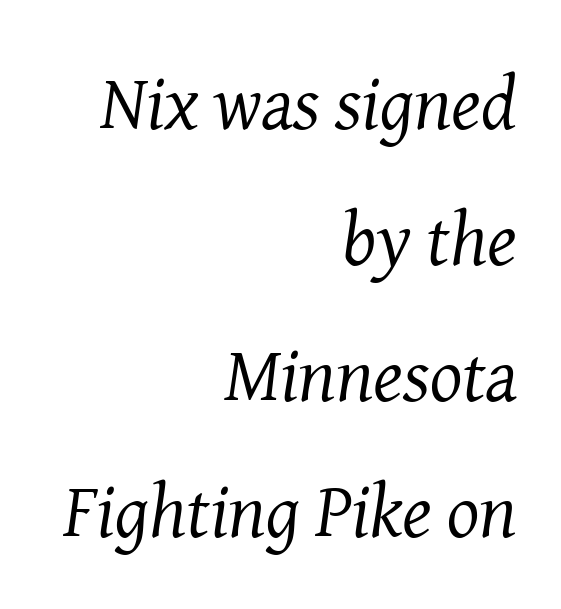
Short note: letters normally spaced. This sample uses an oblique cut, with every glyph tilted off the vertical. Anything drawn beneath the words? Only blank space. The type family on display is of the serif kind. The rendering uses natural spacing where letterforms have individual widths.
